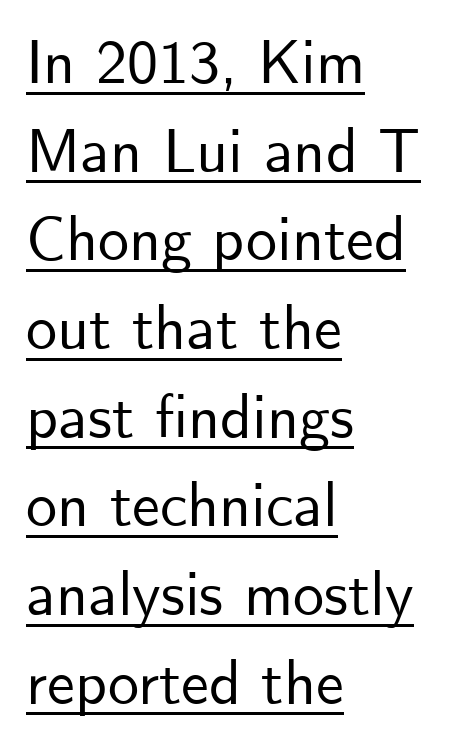
Q: Is the text italic (slanted)? A: No, it is upright.
Q: Is the typeface a serif or a sans-serif typeface? A: Sans-serif.
Q: Is the text underlined? A: Yes.
Q: How is the paragraph aligned? A: Left-aligned.
Q: Is the spacing between letters normal or unusually wide? A: Normal.
Q: Is the spacing between lines tight, normal or loose? A: Normal.
Q: Width (condensed, normal, or wide)? A: Normal.
Q: Stroke contrast? A: Low.
Q: x-height? A: Small.
Q: Monospaced? A: No.
